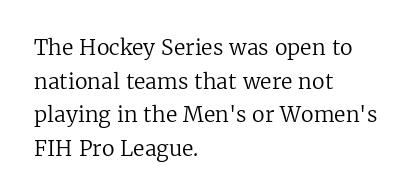
The font's upright variant was chosen for this text. Does the leading feel generous? No, just average. Letters rest on an invisible, unmarked baseline. Heft: none added — not bold. Typeset ragged right — the left edge is the straight one.
